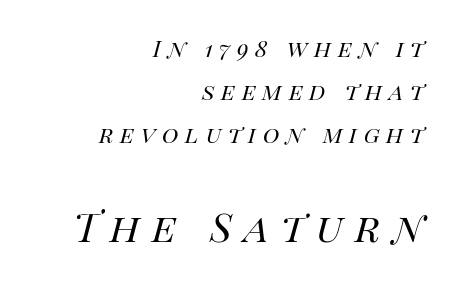
The space between consecutive lines is moderate. Slanted lettering throughout. Looks like regular typesetting: each glyph gets only the width it needs. The gaps between neighbouring characters are conspicuously large. Stroke mass is kept to a normal reading level or below. The text block is weighted toward the right margin, trailing off unevenly leftward.
